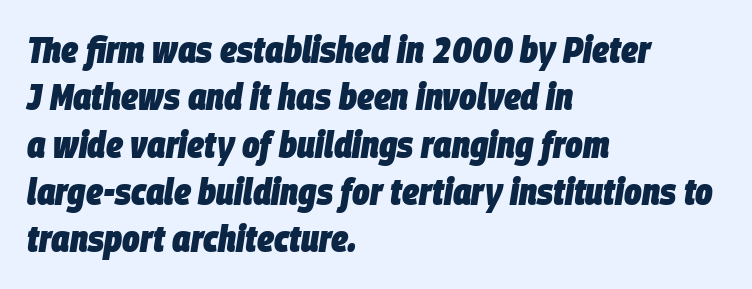
{"italic": "yes", "lean": "right", "slant_degrees": 9, "bold": "yes", "weight": "heavy", "width": "condensed", "stroke_contrast": "low", "x_height": "large", "monospaced": "no", "underline": "no", "align": "left", "line_spacing": "normal", "line_spacing_ratio": 1.28, "letter_spacing": "normal", "letter_spacing_em": 0.0, "glyph_px": 37}
